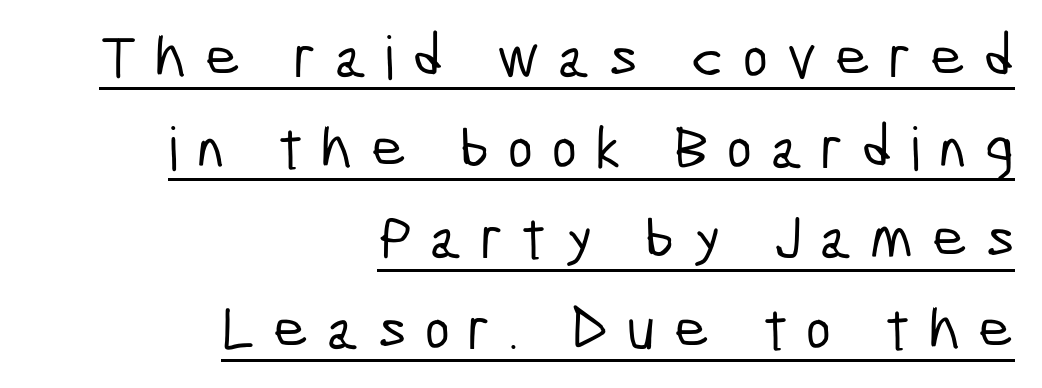
The image shows 60 px condensed sans-serif type; set right-aligned, normal line spacing (1.51x), unusually wide letter spacing (+0.31 em), underlined; low stroke contrast and a medium x-height.
